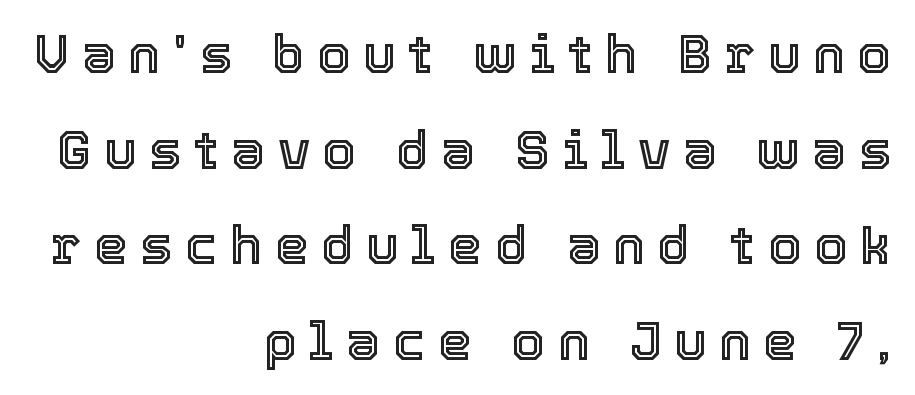
Spacing verdict: proportional, widths tailored to each character. Posture: straight, roman, zero tilt. Descender tails drop into unmarked territory. Substantial extra tracking has been applied to these lines. The text block is weighted toward the right margin, trailing off unevenly leftward.
